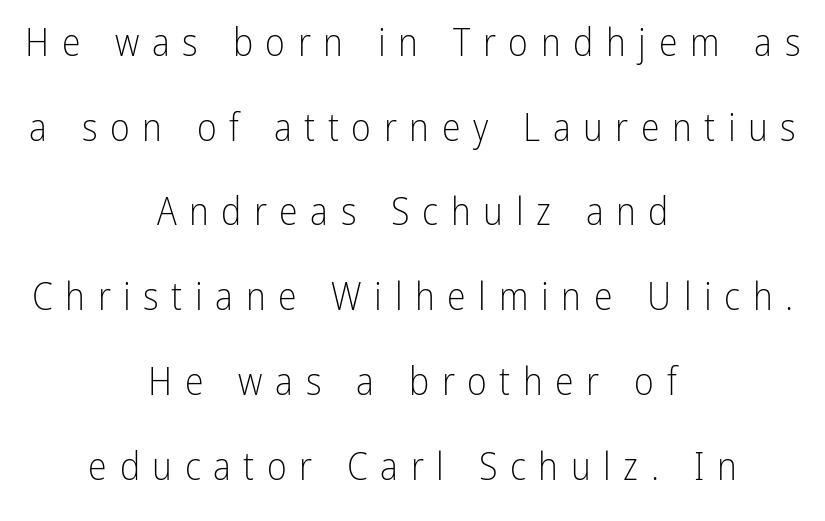
{"serif": "no", "italic": "no", "bold": "no", "weight": "light", "width": "condensed", "stroke_contrast": "low", "x_height": "medium", "monospaced": "no", "underline": "no", "align": "center", "line_spacing": "loose", "line_spacing_ratio": 2.23, "letter_spacing": "wide", "letter_spacing_em": 0.33, "glyph_px": 38}
